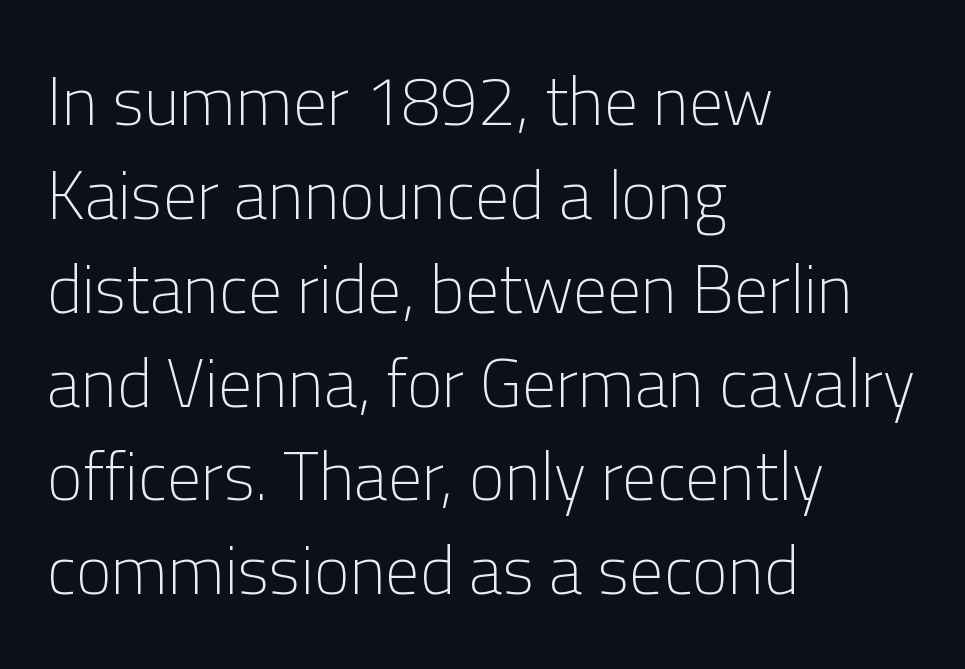
Nobody touched the tracking dial on this one. Letters rest on an invisible, unmarked baseline. The rag falls on the right side of this text block. Whoever set this chose a conventional vertical rhythm.
